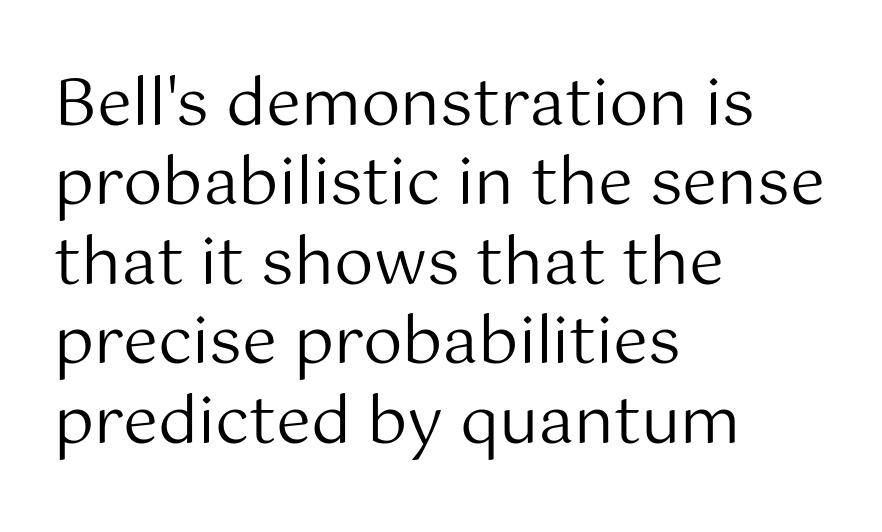
{"serif": "no", "italic": "no", "bold": "no", "weight": "regular", "width": "normal", "stroke_contrast": "medium", "x_height": "medium", "monospaced": "no", "underline": "no", "align": "left", "line_spacing": "normal", "line_spacing_ratio": 1.26, "letter_spacing": "normal", "letter_spacing_em": 0.0, "glyph_px": 63}
